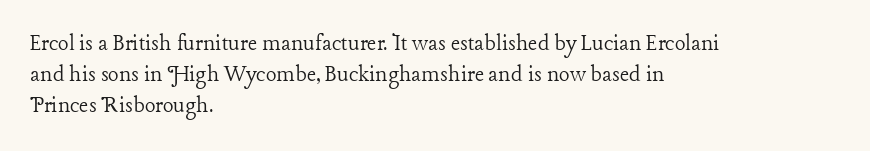
{"italic": "no", "bold": "no", "underline": "no", "align": "left", "line_spacing_ratio": 1.24, "letter_spacing": "normal", "letter_spacing_em": 0.0, "glyph_px": 25}
